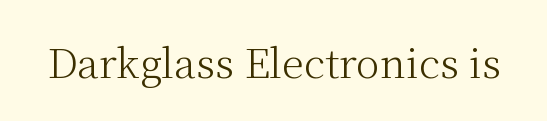
{"serif": "yes", "italic": "no", "bold": "no", "weight": "light", "width": "normal", "stroke_contrast": "medium", "x_height": "medium", "monospaced": "no", "underline": "no", "letter_spacing": "normal", "letter_spacing_em": 0.0, "glyph_px": 40}
